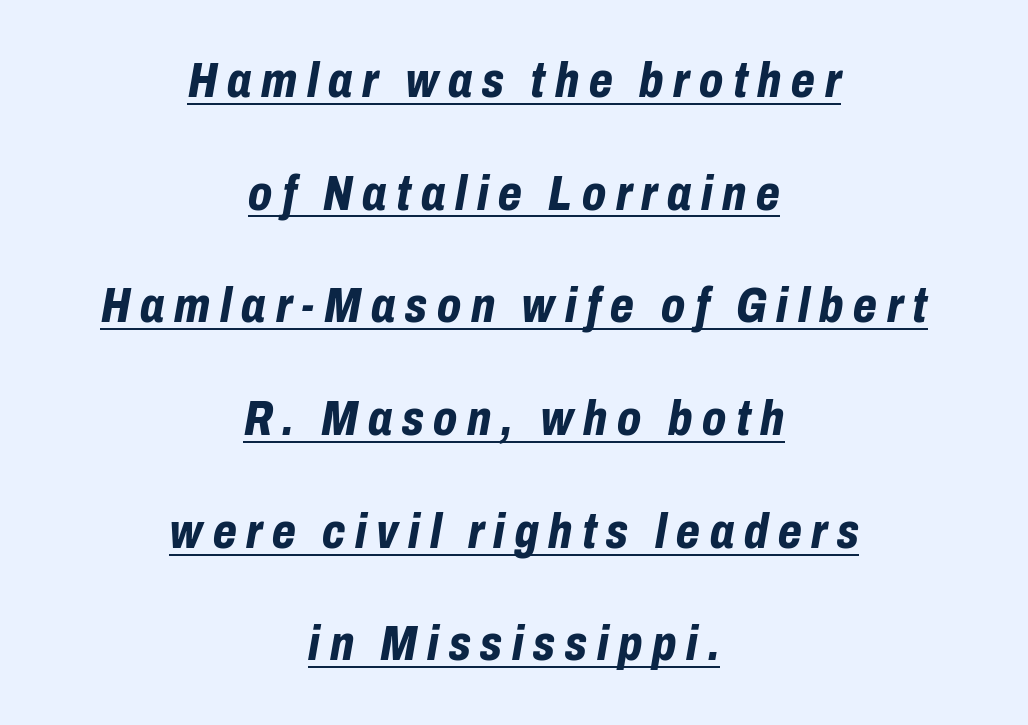
The image shows 49 px bold, condensed type, italic (leaning right); set centered, loose line spacing (2.3x), unusually wide letter spacing (+0.2 em), underlined; low stroke contrast and a medium x-height.
